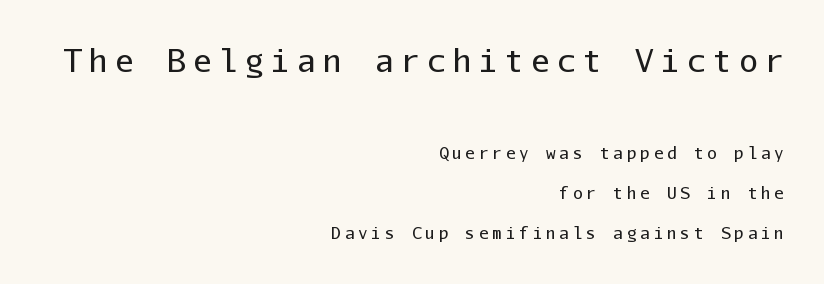
Students, note that the glyphs here are deliberately spaced far apart. A sans-serif font was chosen for this passage. In terms of leading, this rendering errs on the spacious side. The strokes are not fattened; the text isn't bold. The space beneath each line is pristine and unruled. The face used here appears at its bigger size in the upper chunk.
